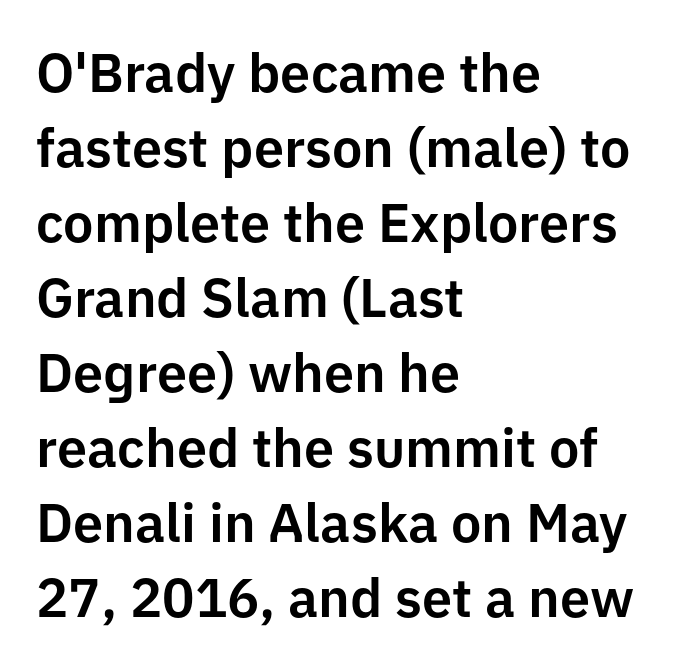
Q: Is the text italic (slanted)? A: No, it is upright.
Q: Is the typeface a serif or a sans-serif typeface? A: Sans-serif.
Q: Is the text underlined? A: No.
Q: How is the paragraph aligned? A: Left-aligned.
Q: Is the spacing between letters normal or unusually wide? A: Normal.
Q: Is the spacing between lines tight, normal or loose? A: Normal.
Q: Width (condensed, normal, or wide)? A: Normal.
Q: Stroke contrast? A: Low.
Q: x-height? A: Medium.
Q: Monospaced? A: No.
